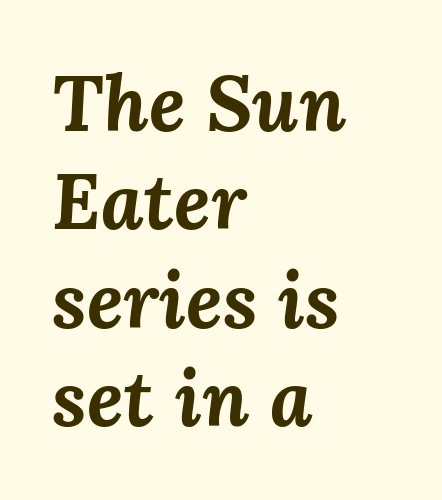
{"italic": "yes", "lean": "right", "slant_degrees": 3, "bold": "yes", "weight": "bold", "width": "normal", "stroke_contrast": "medium", "x_height": "medium", "monospaced": "no", "underline": "no", "align": "left", "line_spacing": "normal", "line_spacing_ratio": 1.26, "letter_spacing": "normal", "letter_spacing_em": 0.0, "glyph_px": 78}
